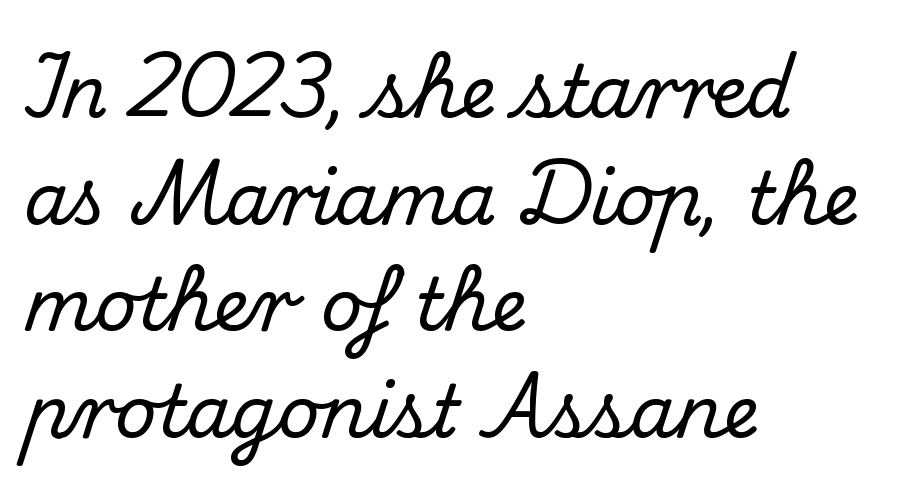
The image shows 72 px serif type; set left-aligned, normal line spacing (1.48x), normal letter spacing, not underlined; medium stroke contrast and a small x-height.
